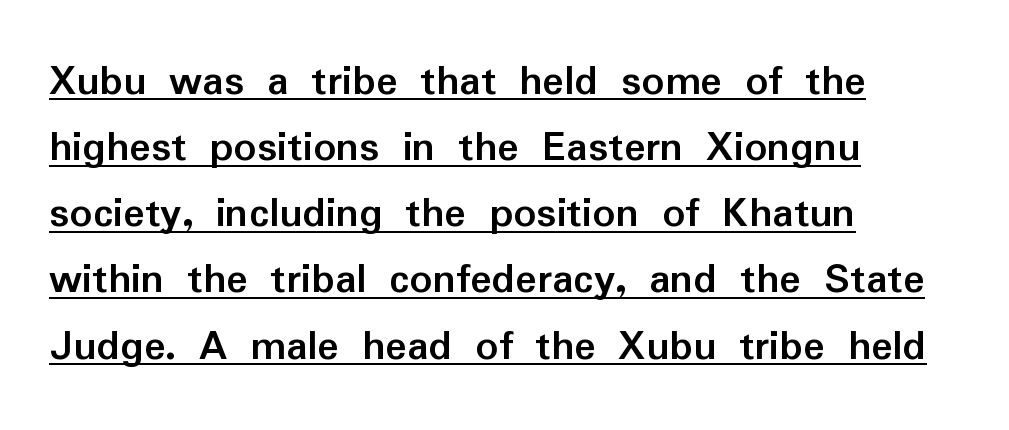
Proportional: the letters do not fall into vertical columns. The font's upright variant was chosen for this text. Each letter's strokes conclude bluntly, with no projecting serifs. Leading: standard. These lines carry a lot of weight — the face is fully bold. Decoration check: the copy is underlined.
